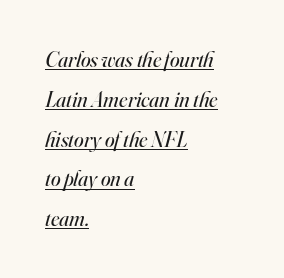
{"italic": "yes", "lean": "right", "slant_degrees": 16, "bold": "no", "underline": "yes", "align": "left", "line_spacing_ratio": 1.81, "letter_spacing": "normal", "letter_spacing_em": 0.0, "glyph_px": 22}
